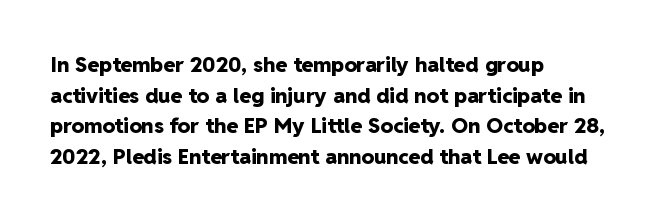
{"italic": "no", "bold": "yes", "underline": "no", "align": "left", "line_spacing": "normal", "line_spacing_ratio": 1.46, "letter_spacing": "normal", "letter_spacing_em": 0.0, "glyph_px": 21}
